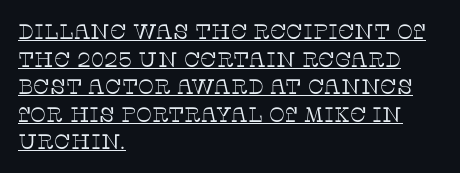
Q: Is the text bold? A: No.
Q: Is the text italic (slanted)? A: No, it is upright.
Q: Is the text underlined? A: Yes.
Q: How is the paragraph aligned? A: Left-aligned.
Q: Is the spacing between letters normal or unusually wide? A: Normal.
Q: Is the spacing between lines tight, normal or loose? A: Normal.
